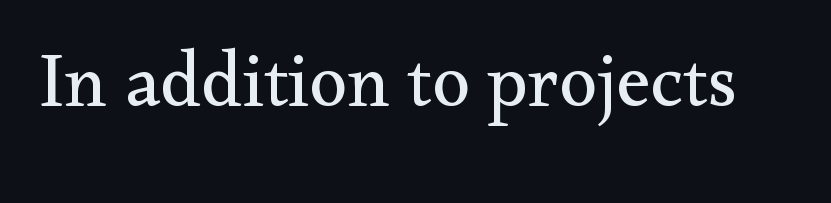
Q: Is the text bold? A: No.
Q: Is the text italic (slanted)? A: No, it is upright.
Q: Is the typeface a serif or a sans-serif typeface? A: Serif.
Q: Is the text underlined? A: No.
Q: Is the spacing between letters normal or unusually wide? A: Normal.
Q: Width (condensed, normal, or wide)? A: Normal.
Q: Stroke contrast? A: Medium.
Q: x-height? A: Small.
Q: Monospaced? A: No.
